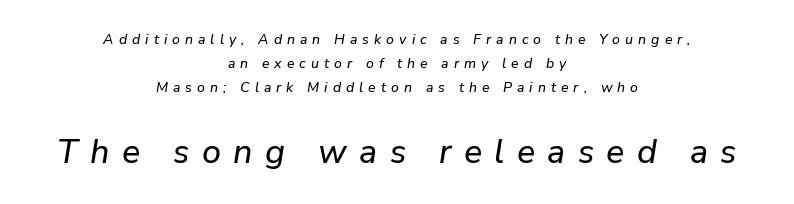
Q: Is the text italic (slanted)? A: Yes, it leans right by about 9 degrees.
Q: Is the text underlined? A: No.
Q: How is the paragraph aligned? A: Centered.
Q: Is the spacing between letters normal or unusually wide? A: Unusually wide.
Q: Is the spacing between lines tight, normal or loose? A: Normal.
Q: Which block of text is set in a larger size, the first (top) or the second (bottom)? A: The second (bottom) one.
Q: Width (condensed, normal, or wide)? A: Normal.
Q: Stroke contrast? A: Low.
Q: x-height? A: Medium.
Q: Monospaced? A: No.
